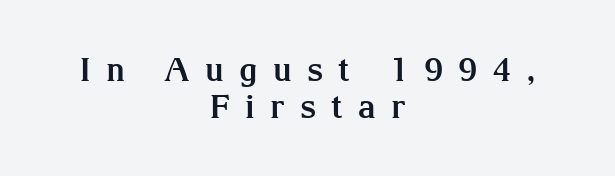
The image shows 32 px bold serif type, upright; set centered, tight line spacing (1.15x), unusually wide letter spacing (+0.47 em), not underlined; medium stroke contrast and a medium x-height.
